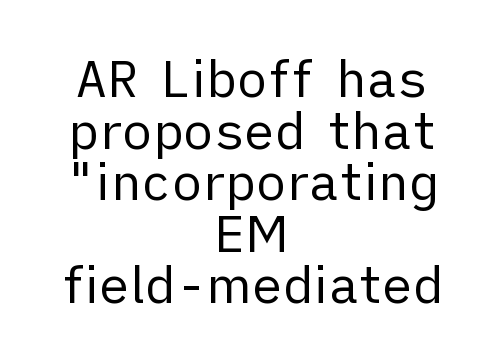
The image shows 51 px regular-weight sans-serif type, upright; set centered, tight line spacing (1.01x), normal letter spacing, not underlined; low stroke contrast and a medium x-height.
